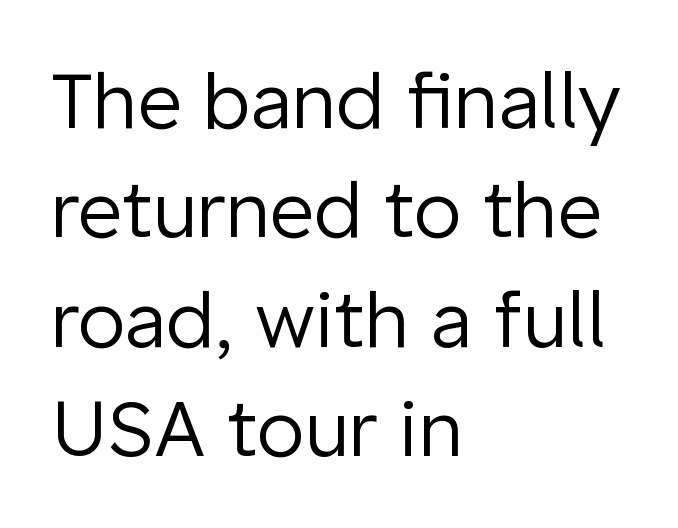
The image shows 77 px regular-weight sans-serif type, upright; set left-aligned, normal line spacing (1.42x), normal letter spacing, not underlined; low stroke contrast and a medium x-height.
